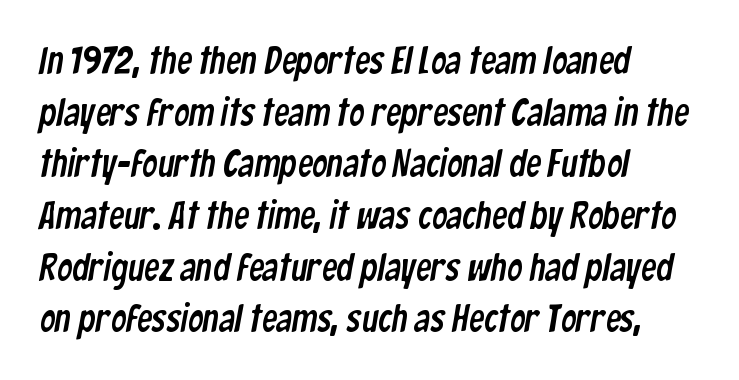
Q: Is the typeface a serif or a sans-serif typeface? A: Sans-serif.
Q: Is the text underlined? A: No.
Q: How is the paragraph aligned? A: Left-aligned.
Q: Is the spacing between letters normal or unusually wide? A: Normal.
Q: Is the spacing between lines tight, normal or loose? A: Normal.
Q: Width (condensed, normal, or wide)? A: Condensed.
Q: Stroke contrast? A: Low.
Q: x-height? A: Medium.
Q: Monospaced? A: No.
